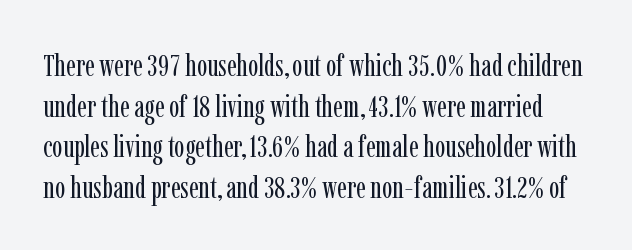
The rendering uses natural spacing where letterforms have individual widths. The glyphs in this specimen are seriffed. No chunkiness to these letters — they're not bold. What stands out about the letter spacing? Nothing — it is the standard amount. The line-height multiplier appears to be the usual default. Quick note: underline off.
